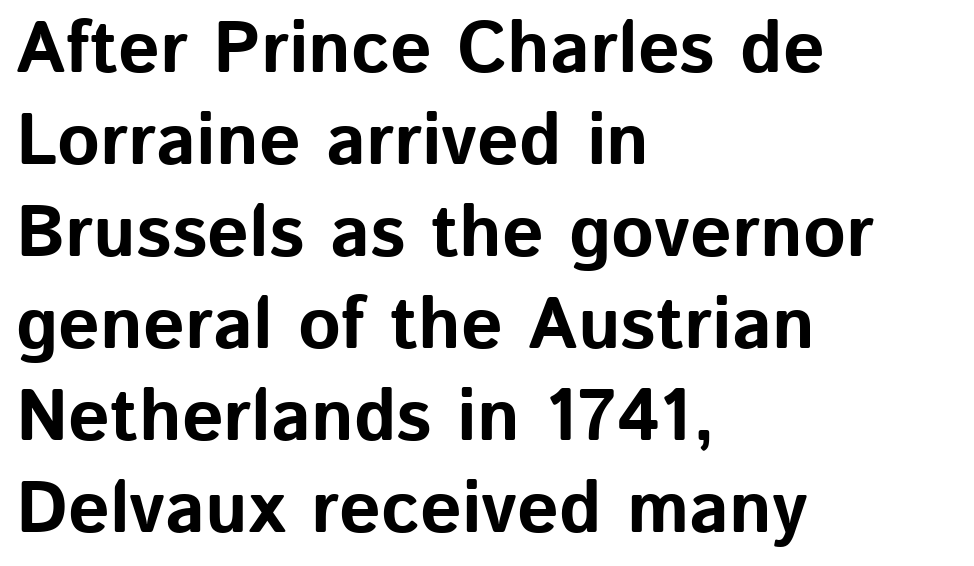
Q: Is the text bold? A: Yes.
Q: Is the text italic (slanted)? A: No, it is upright.
Q: Is the typeface a serif or a sans-serif typeface? A: Sans-serif.
Q: Is the text underlined? A: No.
Q: How is the paragraph aligned? A: Left-aligned.
Q: Is the spacing between letters normal or unusually wide? A: Normal.
Q: Is the spacing between lines tight, normal or loose? A: Normal.
Q: Width (condensed, normal, or wide)? A: Normal.
Q: Stroke contrast? A: Low.
Q: x-height? A: Medium.
Q: Monospaced? A: No.
